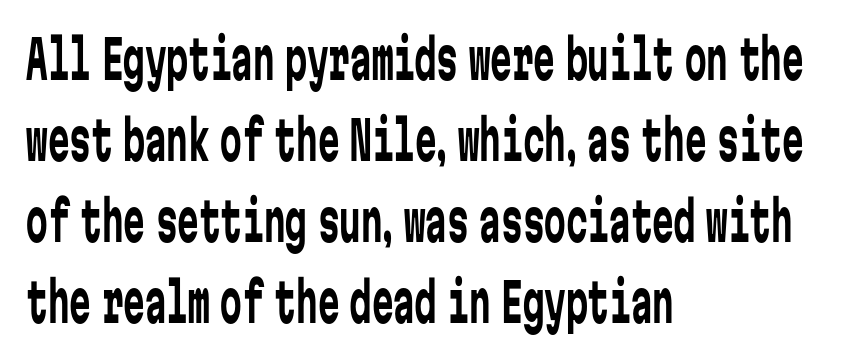
The image shows 54 px regular-weight, condensed sans-serif type, upright, monospaced; set left-aligned, normal line spacing (1.5x), normal letter spacing, not underlined; low stroke contrast and a medium x-height.
